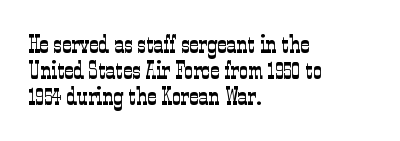
In terms of leading, this rendering errs on the cramped side. A typesetter would call this zero additional tracking. Think standard paragraph weight, or any step lighter than that. Line starts are locked; line ends wander.
